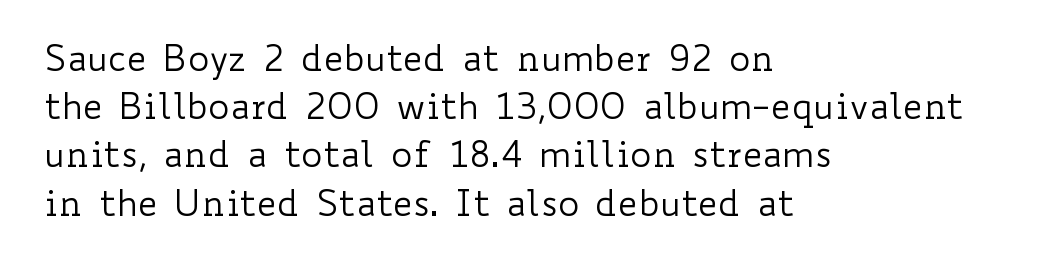
{"italic": "no", "bold": "no", "weight": "regular", "width": "wide", "stroke_contrast": "low", "x_height": "small", "monospaced": "no", "underline": "no", "align": "left", "line_spacing": "normal", "line_spacing_ratio": 1.34, "letter_spacing": "normal", "letter_spacing_em": 0.0, "glyph_px": 36}
